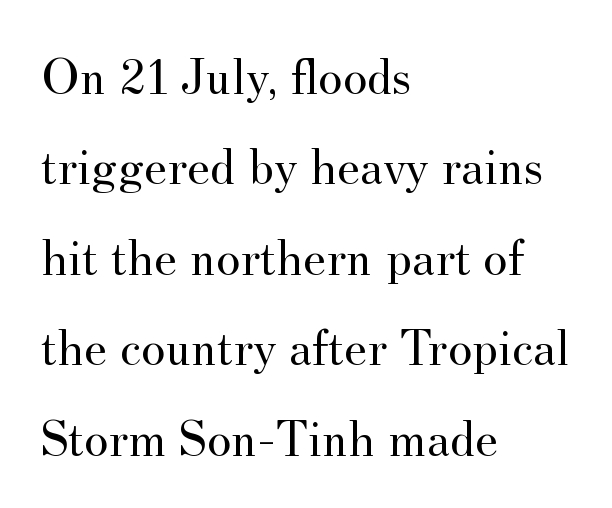
Q: Is the text bold? A: No.
Q: Is the text italic (slanted)? A: No, it is upright.
Q: Is the typeface a serif or a sans-serif typeface? A: Serif.
Q: Is the text underlined? A: No.
Q: How is the paragraph aligned? A: Left-aligned.
Q: Is the spacing between letters normal or unusually wide? A: Normal.
Q: Width (condensed, normal, or wide)? A: Normal.
Q: Stroke contrast? A: Medium.
Q: x-height? A: Small.
Q: Monospaced? A: No.
